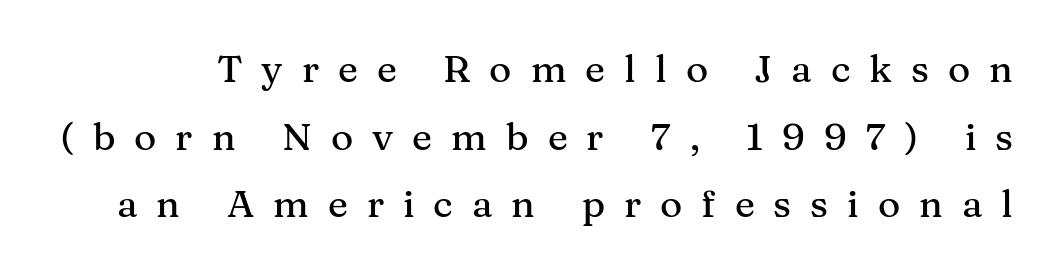
Each word looks stretched out because of the extra space between its letters. Only glyphs here, with clear space below each row. Unlike italic type, these characters show no tilt at all. Regarding serifs, this sample has them. You could not count columns in this text — the font is proportionally spaced.
